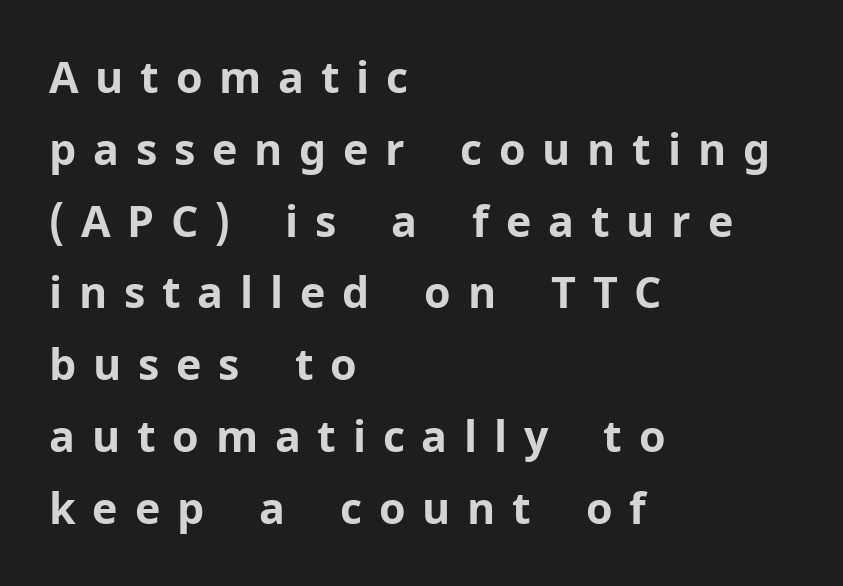
{"serif": "no", "italic": "no", "bold": "yes", "weight": "bold", "width": "normal", "stroke_contrast": "low", "x_height": "medium", "monospaced": "no", "underline": "no", "align": "left", "line_spacing": "normal", "line_spacing_ratio": 1.67, "letter_spacing": "wide", "letter_spacing_em": 0.39, "glyph_px": 43}
